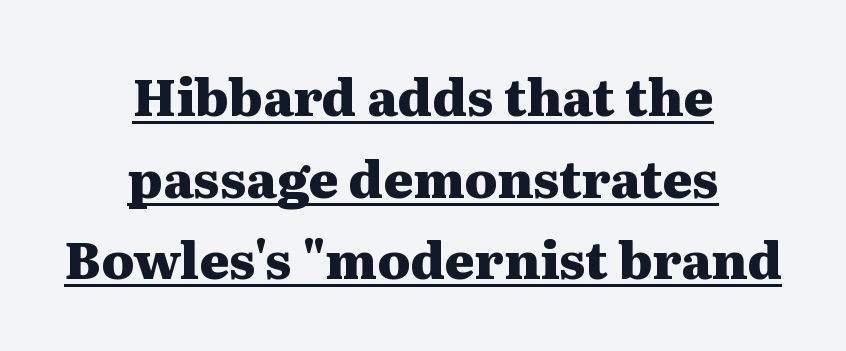
Q: Is the text bold? A: Yes.
Q: Is the text italic (slanted)? A: No, it is upright.
Q: Is the typeface a serif or a sans-serif typeface? A: Serif.
Q: Is the text underlined? A: Yes.
Q: How is the paragraph aligned? A: Centered.
Q: Is the spacing between letters normal or unusually wide? A: Normal.
Q: Is the spacing between lines tight, normal or loose? A: Normal.
Q: Width (condensed, normal, or wide)? A: Wide.
Q: Stroke contrast? A: Medium.
Q: x-height? A: Medium.
Q: Monospaced? A: No.
